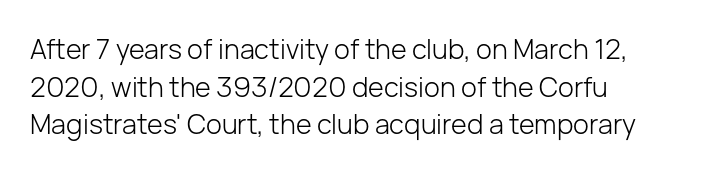
The image shows 27 px text type, upright; set left-aligned, normal line spacing (1.39x), normal letter spacing, not underlined.
